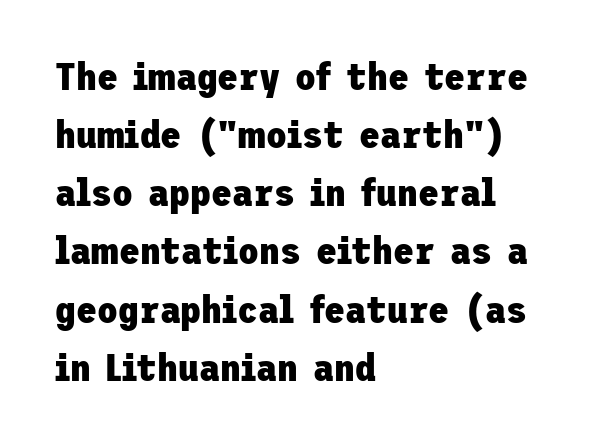
The image shows 38 px heavy sans-serif type, upright; set left-aligned, normal line spacing (1.53x), normal letter spacing, not underlined; low stroke contrast and a medium x-height.
